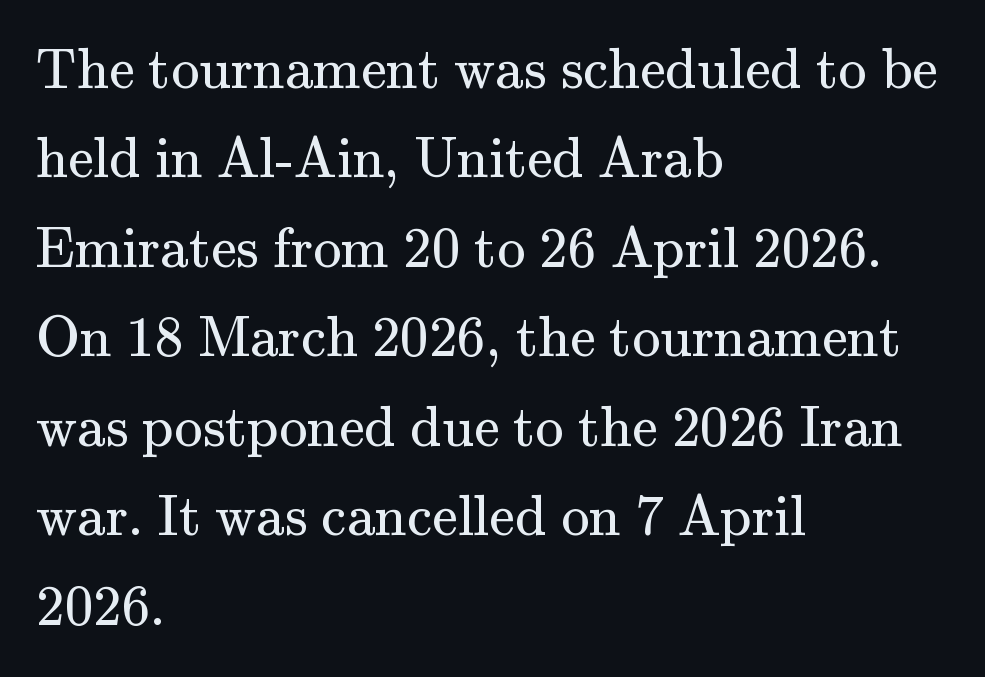
The image shows 57 px regular-weight serif type, upright; set left-aligned, normal line spacing (1.57x), normal letter spacing, not underlined; medium stroke contrast and a small x-height.
